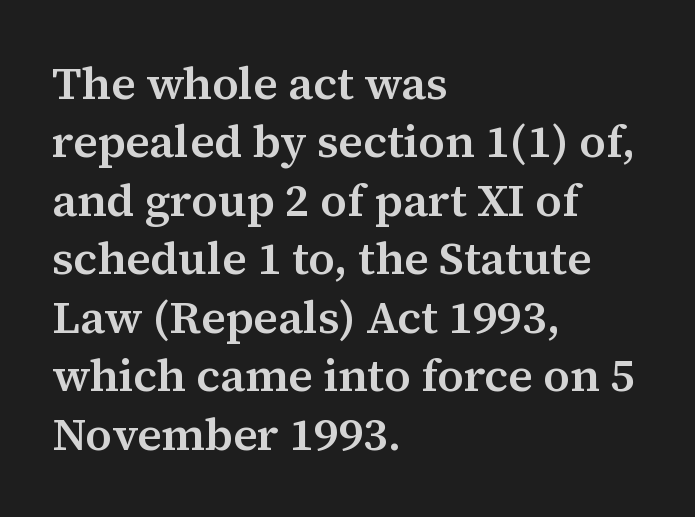
{"serif": "yes", "italic": "no", "bold": "semi", "weight": "semibold", "width": "normal", "stroke_contrast": "medium", "x_height": "medium", "monospaced": "no", "underline": "no", "align": "left", "line_spacing": "normal", "line_spacing_ratio": 1.27, "letter_spacing": "normal", "letter_spacing_em": 0.0, "glyph_px": 46}
